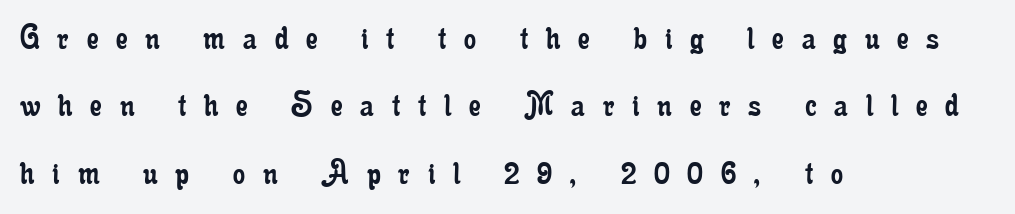
Line beginnings align vertically; line endings do not. Only glyphs here, with clear space below each row. This sample uses an upright cut, with every glyph sitting square on the baseline. The characters are drawn with everyday or finer stroke widths. Looks like regular typesetting: each glyph gets only the width it needs. The characters display serif detailing at their extremities.
